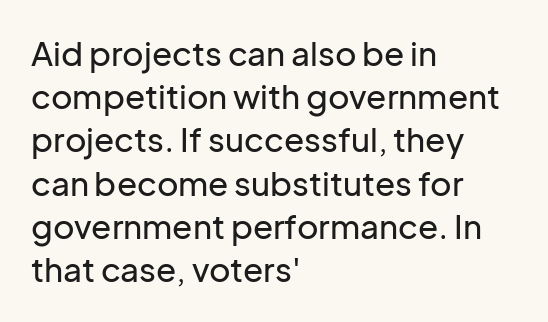
The image shows 33 px sans-serif type, upright; set left-aligned, normal line spacing (1.31x), normal letter spacing, not underlined; low stroke contrast and a medium x-height.
